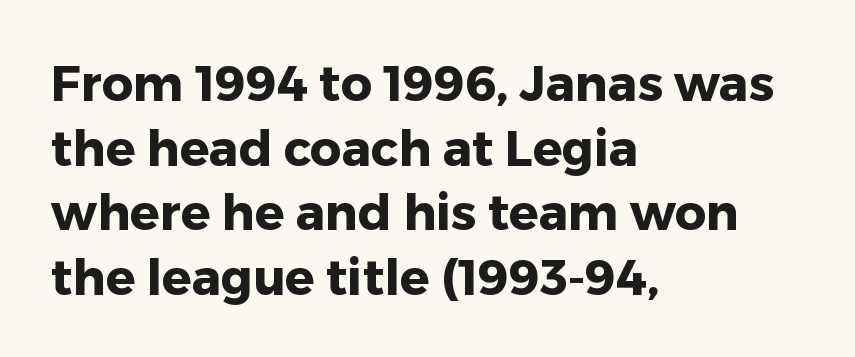
As a designer I'd log this as weight 700, bold. I'd call this a sans setting — the letters go barefoot. Note the varied advance widths — an 'i' is clearly narrower than an 'm'. Does extra space separate the letters? No, they use regular spacing. Left-aligned paragraph, ragged on the right.
